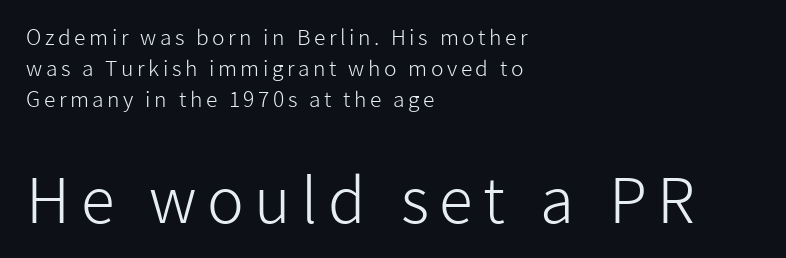
Q: Is the text bold? A: No.
Q: Is the text italic (slanted)? A: No, it is upright.
Q: Is the typeface a serif or a sans-serif typeface? A: Sans-serif.
Q: Is the text underlined? A: No.
Q: How is the paragraph aligned? A: Left-aligned.
Q: Is the spacing between lines tight, normal or loose? A: Normal.
Q: Which block of text is set in a larger size, the first (top) or the second (bottom)? A: The second (bottom) one.
Q: Width (condensed, normal, or wide)? A: Normal.
Q: Stroke contrast? A: Low.
Q: x-height? A: Medium.
Q: Monospaced? A: No.
